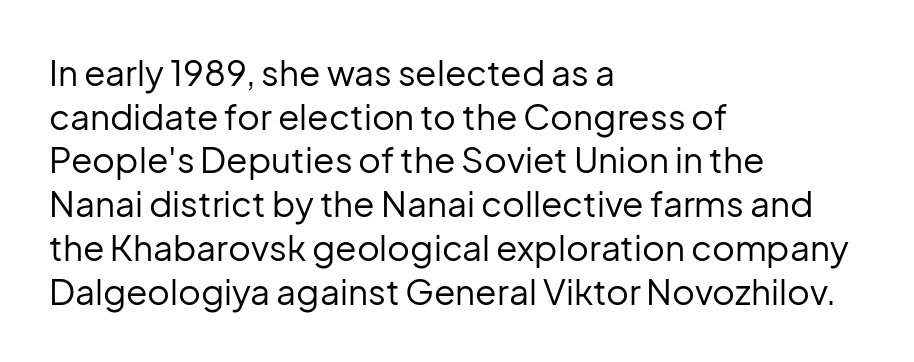
{"serif": "no", "italic": "no", "bold": "no", "weight": "regular", "width": "normal", "stroke_contrast": "low", "x_height": "medium", "monospaced": "no", "underline": "no", "align": "left", "line_spacing": "normal", "line_spacing_ratio": 1.25, "letter_spacing": "normal", "letter_spacing_em": 0.0, "glyph_px": 35}
